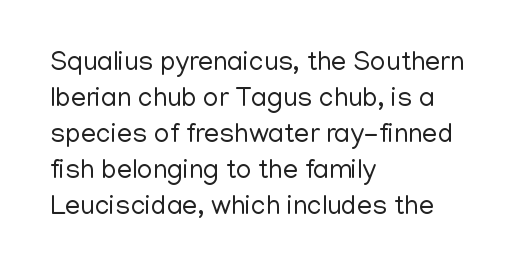
Q: Is the text bold? A: No.
Q: Is the text italic (slanted)? A: No, it is upright.
Q: Is the text underlined? A: No.
Q: How is the paragraph aligned? A: Left-aligned.
Q: Is the spacing between letters normal or unusually wide? A: Normal.
Q: Is the spacing between lines tight, normal or loose? A: Normal.
